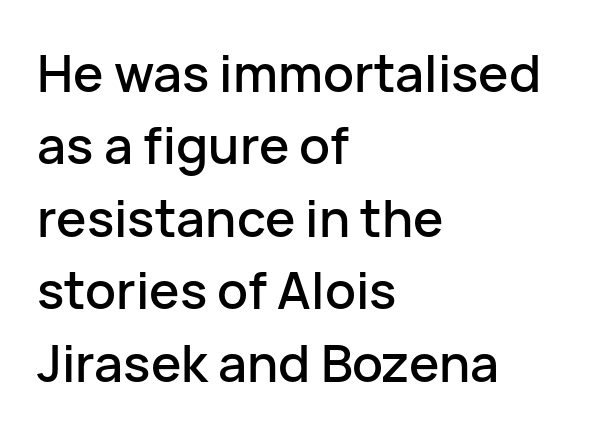
Q: Is the text italic (slanted)? A: No, it is upright.
Q: Is the typeface a serif or a sans-serif typeface? A: Sans-serif.
Q: Is the text underlined? A: No.
Q: How is the paragraph aligned? A: Left-aligned.
Q: Is the spacing between letters normal or unusually wide? A: Normal.
Q: Is the spacing between lines tight, normal or loose? A: Normal.
Q: Width (condensed, normal, or wide)? A: Normal.
Q: Stroke contrast? A: Low.
Q: x-height? A: Medium.
Q: Monospaced? A: No.
